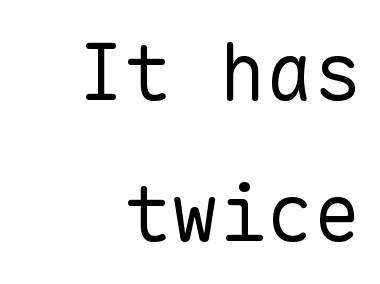
Q: Is the text bold? A: No.
Q: Is the text italic (slanted)? A: No, it is upright.
Q: Is the typeface a serif or a sans-serif typeface? A: Sans-serif.
Q: Is the text underlined? A: No.
Q: How is the paragraph aligned? A: Right-aligned.
Q: Is the spacing between letters normal or unusually wide? A: Normal.
Q: Width (condensed, normal, or wide)? A: Normal.
Q: Stroke contrast? A: Low.
Q: x-height? A: Medium.
Q: Monospaced? A: Yes.
